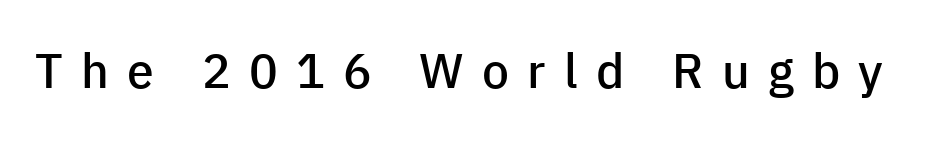
The image shows 48 px semibold sans-serif type, upright; set unusually wide letter spacing (+0.38 em), not underlined; low stroke contrast and a medium x-height.
